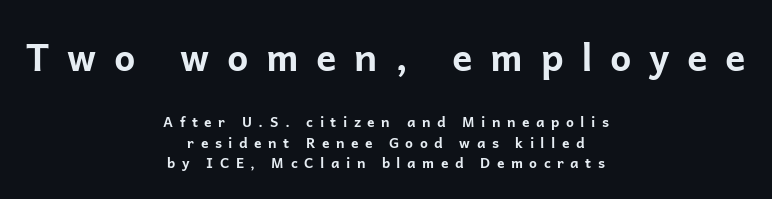
Q: Is the text bold? A: Yes.
Q: Is the text italic (slanted)? A: No, it is upright.
Q: Is the typeface a serif or a sans-serif typeface? A: Sans-serif.
Q: Is the text underlined? A: No.
Q: How is the paragraph aligned? A: Centered.
Q: Is the spacing between letters normal or unusually wide? A: Unusually wide.
Q: Is the spacing between lines tight, normal or loose? A: Normal.
Q: Which block of text is set in a larger size, the first (top) or the second (bottom)? A: The first (top) one.
Q: Width (condensed, normal, or wide)? A: Normal.
Q: Stroke contrast? A: Low.
Q: x-height? A: Medium.
Q: Monospaced? A: No.
